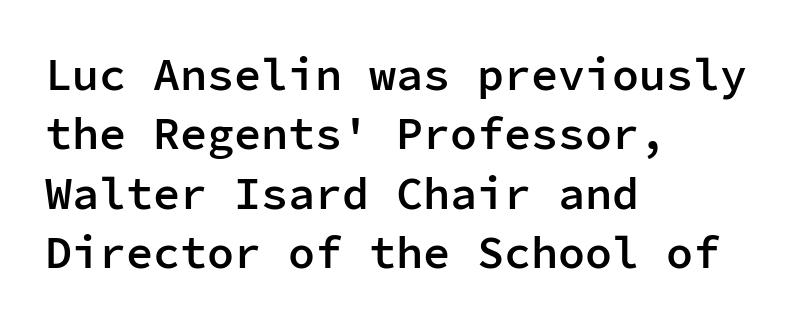
You can tell from the bare stems that sans-serif type was used. Spacing verdict: monospaced, one width for all characters. Typographic density is moderately raised because the face is semibold. Reading down the column, the eye jumps a familiar distance to each next line.
